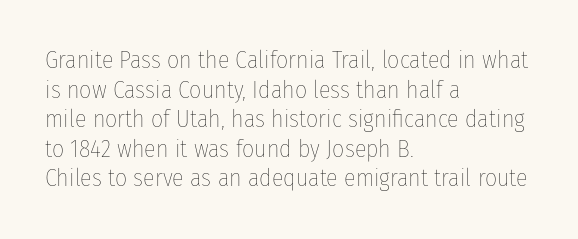
{"italic": "no", "bold": "no", "underline": "no", "align": "left", "line_spacing_ratio": 1.23, "letter_spacing": "normal", "letter_spacing_em": 0.0, "glyph_px": 24}
